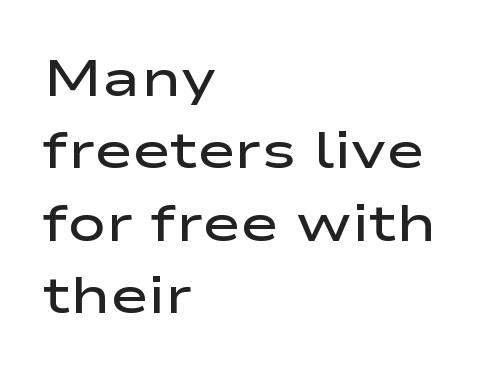
Q: Is the text bold? A: Semi-bold.
Q: Is the text italic (slanted)? A: No, it is upright.
Q: Is the typeface a serif or a sans-serif typeface? A: Sans-serif.
Q: Is the text underlined? A: No.
Q: How is the paragraph aligned? A: Left-aligned.
Q: Is the spacing between letters normal or unusually wide? A: Normal.
Q: Is the spacing between lines tight, normal or loose? A: Normal.
Q: Width (condensed, normal, or wide)? A: Wide.
Q: Stroke contrast? A: Low.
Q: x-height? A: Medium.
Q: Monospaced? A: No.
